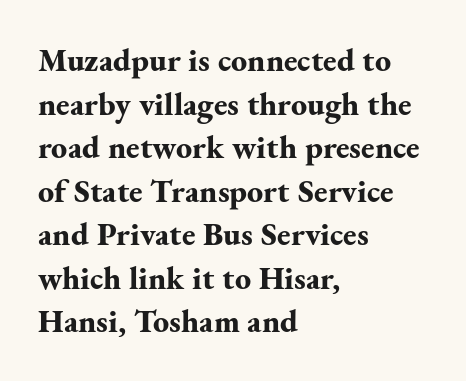
Q: Is the text bold? A: Yes.
Q: Is the text italic (slanted)? A: No, it is upright.
Q: Is the typeface a serif or a sans-serif typeface? A: Serif.
Q: Is the text underlined? A: No.
Q: How is the paragraph aligned? A: Left-aligned.
Q: Is the spacing between letters normal or unusually wide? A: Normal.
Q: Is the spacing between lines tight, normal or loose? A: Normal.
Q: Width (condensed, normal, or wide)? A: Normal.
Q: Stroke contrast? A: Medium.
Q: x-height? A: Small.
Q: Monospaced? A: No.
